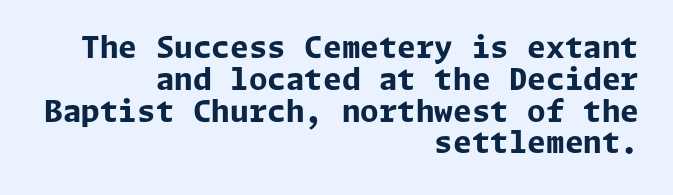
The letters carry no serifs — their stems end cleanly without finishing strokes. Notice how thick the strokes are: this is what a full bold looks like. These lines stack with their right ends in a neat column. Letter spacing: default. A bare baseline throughout the passage. The space between consecutive lines is stingy.
